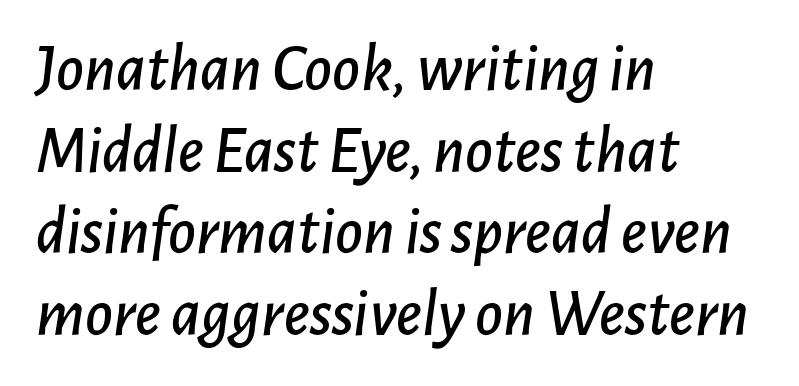
Q: Is the text italic (slanted)? A: Yes, it leans right by about 7 degrees.
Q: Is the text underlined? A: No.
Q: How is the paragraph aligned? A: Left-aligned.
Q: Is the spacing between letters normal or unusually wide? A: Normal.
Q: Width (condensed, normal, or wide)? A: Normal.
Q: Stroke contrast? A: Low.
Q: x-height? A: Medium.
Q: Monospaced? A: No.
